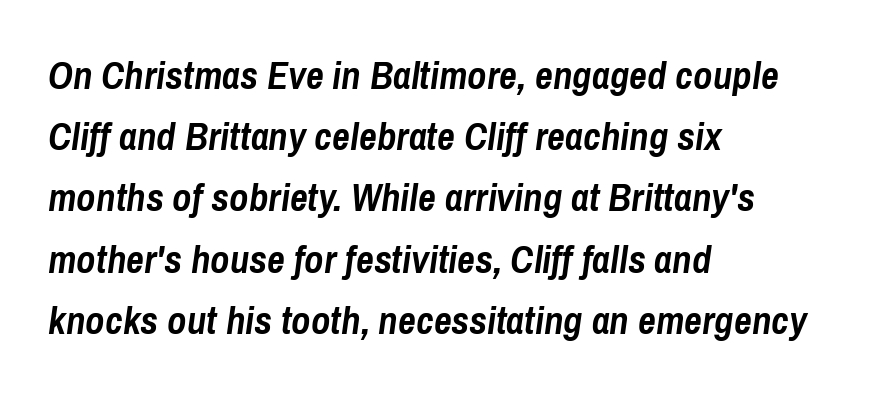
The space between consecutive lines is moderate. These lines are rendered in a variable-pitch font. Slant detected: the letters are inclined. The font is running at its bold setting.
